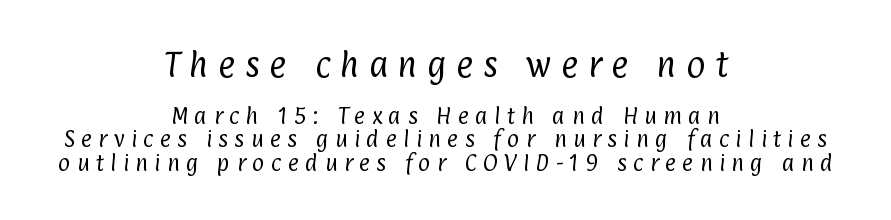
Q: Is the text bold? A: No.
Q: Is the typeface a serif or a sans-serif typeface? A: Sans-serif.
Q: Is the text underlined? A: No.
Q: How is the paragraph aligned? A: Centered.
Q: Is the spacing between letters normal or unusually wide? A: Unusually wide.
Q: Which block of text is set in a larger size, the first (top) or the second (bottom)? A: The first (top) one.
Q: Width (condensed, normal, or wide)? A: Condensed.
Q: Stroke contrast? A: Low.
Q: x-height? A: Medium.
Q: Monospaced? A: No.
